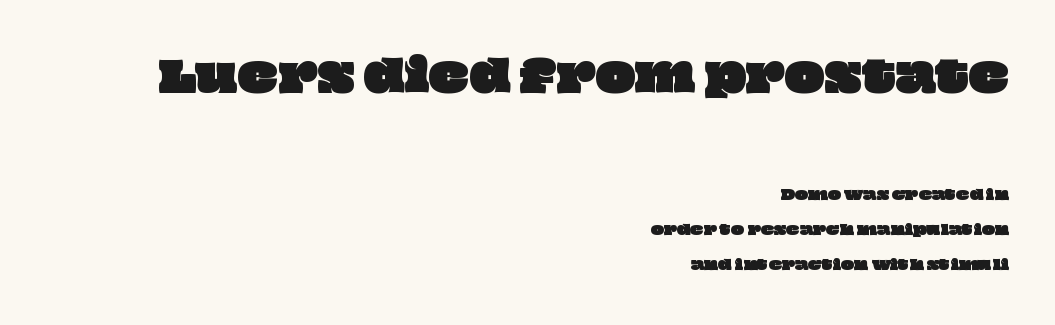
The passage shown is not underscored anywhere. A typesetter would call this proportional, since set widths differ per character. Top chunk: large. Bottom chunk: small. All the whitespace from short lines collects on the left. Is the letter spacing exaggerated? No — it looks like the ordinary default. The leading is generous, giving the passage an open texture.
